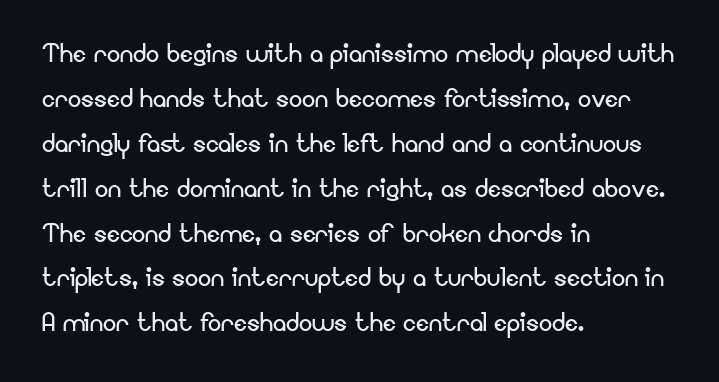
The face used here is a sans, in the tradition of grotesques and geometrics. Letter spacing: default. The specimen reads as upright at a glance. Leading: standard. Plain, unruled lines of type. Think of a printed novel: that variable character pitch is what you see here.
